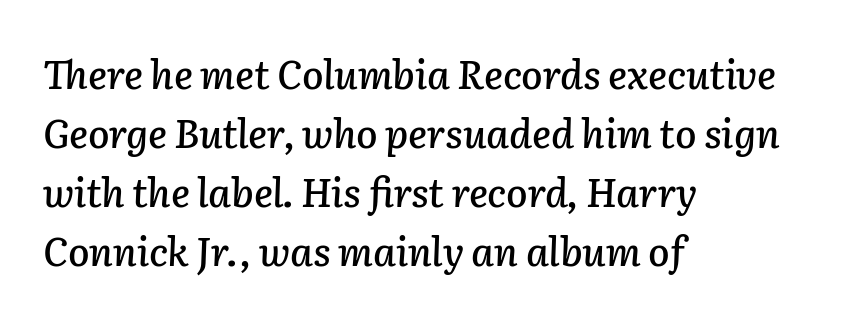
The image shows 39 px text type, italic (leaning right); set left-aligned, normal line spacing (1.51x), normal letter spacing, not underlined; low stroke contrast and a medium x-height.
